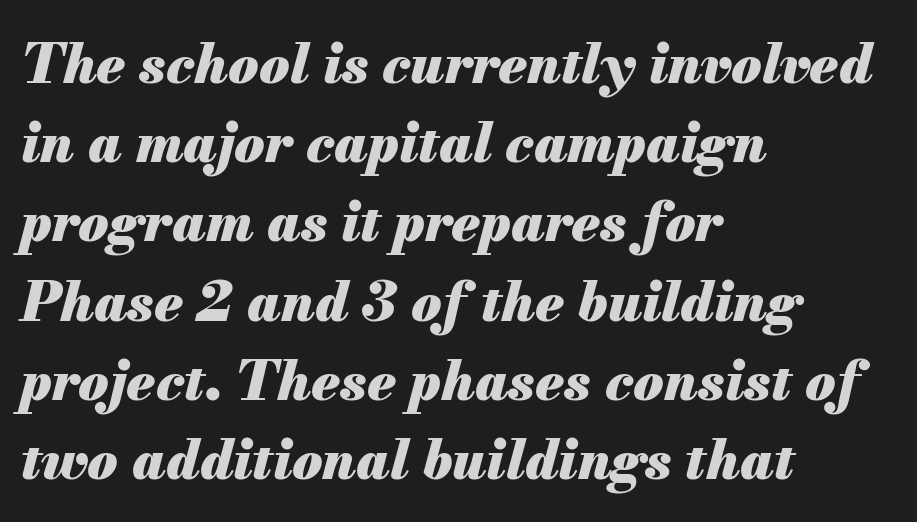
Q: Is the text bold? A: Yes.
Q: Is the text italic (slanted)? A: Yes, it leans right by about 13 degrees.
Q: Is the text underlined? A: No.
Q: How is the paragraph aligned? A: Left-aligned.
Q: Is the spacing between letters normal or unusually wide? A: Normal.
Q: Is the spacing between lines tight, normal or loose? A: Normal.
Q: Width (condensed, normal, or wide)? A: Normal.
Q: Stroke contrast? A: Medium.
Q: x-height? A: Small.
Q: Monospaced? A: No.
